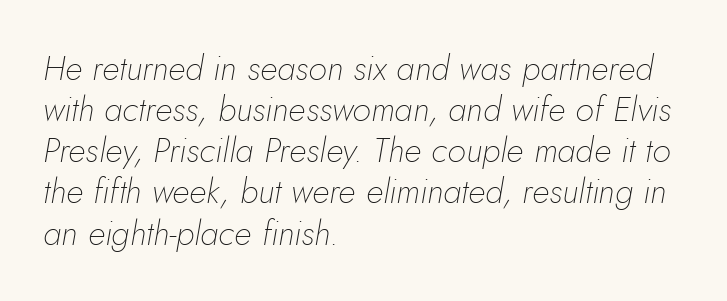
The image shows 34 px thin type, italic (leaning right); set left-aligned, line spacing 1.21x, normal letter spacing, not underlined; low stroke contrast and a small x-height.
